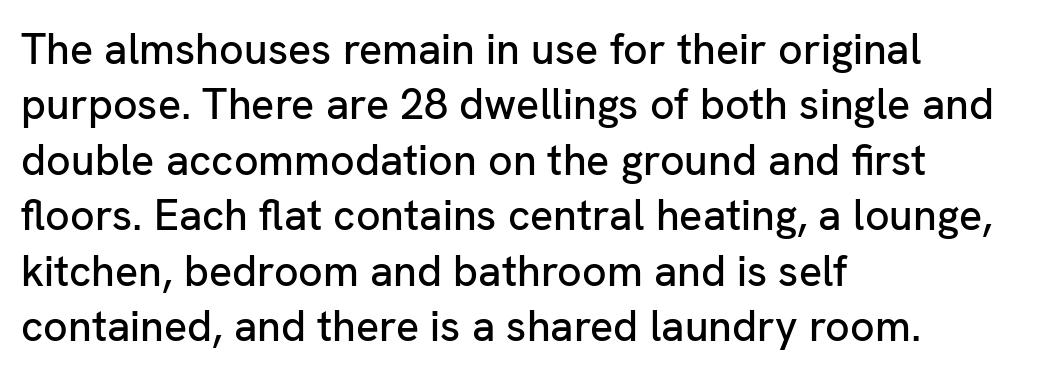
{"serif": "no", "italic": "no", "width": "normal", "stroke_contrast": "low", "x_height": "medium", "monospaced": "no", "underline": "no", "align": "left", "line_spacing": "normal", "line_spacing_ratio": 1.29, "letter_spacing": "normal", "letter_spacing_em": 0.0, "glyph_px": 43}
